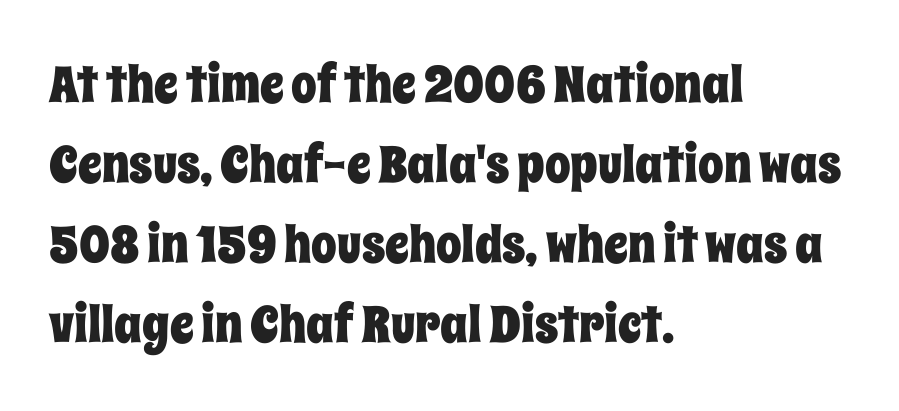
Words float on clear page, feet unadorned. How would I describe the line gaps? Plain and ordinary. The rendering uses natural spacing where letterforms have individual widths. Every row of glyphs begins at an identical x-position on the left. How are the letters spaced? Ordinarily, with no added tracking. Every stem runs plumb, perpendicular to the baseline.
